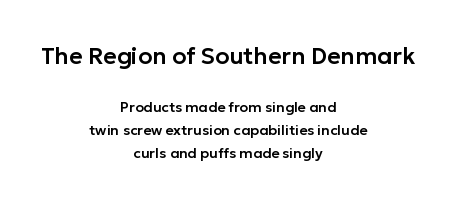
Q: Is the text italic (slanted)? A: No, it is upright.
Q: Is the text underlined? A: No.
Q: How is the paragraph aligned? A: Centered.
Q: Is the spacing between letters normal or unusually wide? A: Normal.
Q: Is the spacing between lines tight, normal or loose? A: Normal.
Q: Which block of text is set in a larger size, the first (top) or the second (bottom)? A: The first (top) one.
